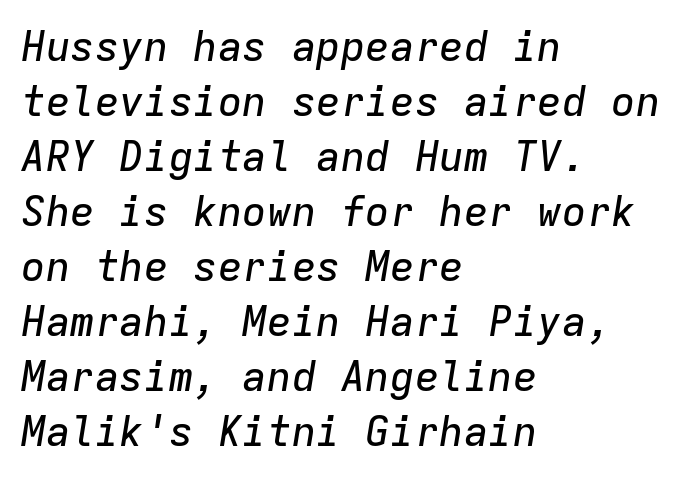
Fixed-width glyphs throughout — classic coding-font behaviour. Designer's note — italics engaged. Bare-footed words on every line. The rendering anchors every line to the left-hand side. These lines keep a tight, regular rhythm from letter to letter. Leading matches the norm, producing a regular column.
